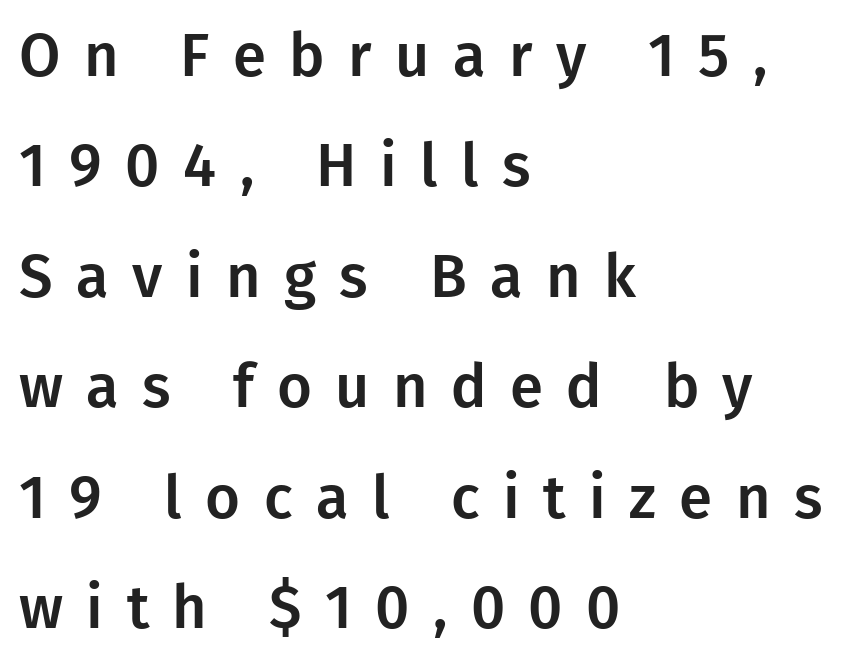
Each letter keeps its own natural width here, so spacing adapts to shape. The space beneath each line is pristine and unruled. This sample is left-justified, so line endings fall wherever the words run out. Letter spacing: wide.
